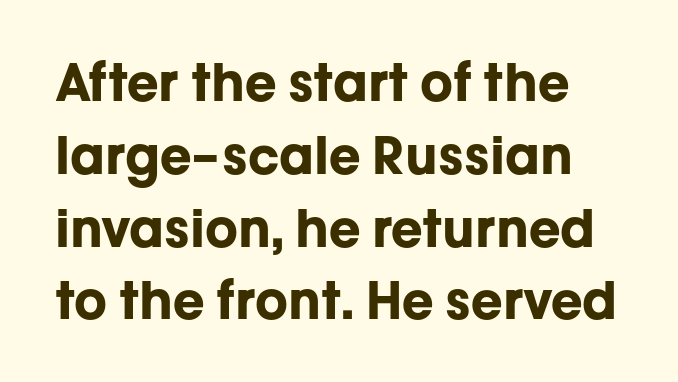
{"serif": "no", "italic": "no", "bold": "yes", "weight": "bold", "width": "normal", "stroke_contrast": "low", "x_height": "medium", "monospaced": "no", "underline": "no", "line_spacing": "normal", "line_spacing_ratio": 1.4, "letter_spacing": "normal", "letter_spacing_em": 0.0, "glyph_px": 52}
